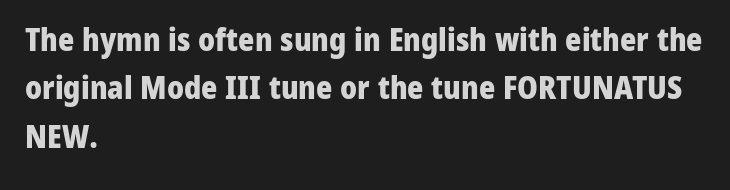
{"serif": "no", "italic": "no", "bold": "yes", "weight": "heavy", "width": "normal", "stroke_contrast": "low", "x_height": "medium", "monospaced": "no", "underline": "no", "align": "left", "line_spacing": "normal", "line_spacing_ratio": 1.56, "letter_spacing": "normal", "letter_spacing_em": 0.0, "glyph_px": 31}
